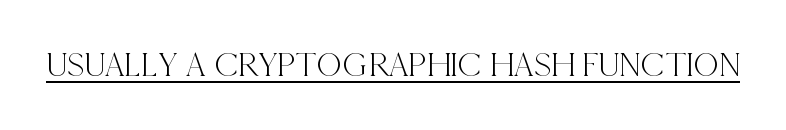
{"serif": "yes", "italic": "no", "width": "condensed", "x_height": "large", "monospaced": "no", "underline": "yes", "letter_spacing": "normal", "letter_spacing_em": 0.0, "glyph_px": 35}
